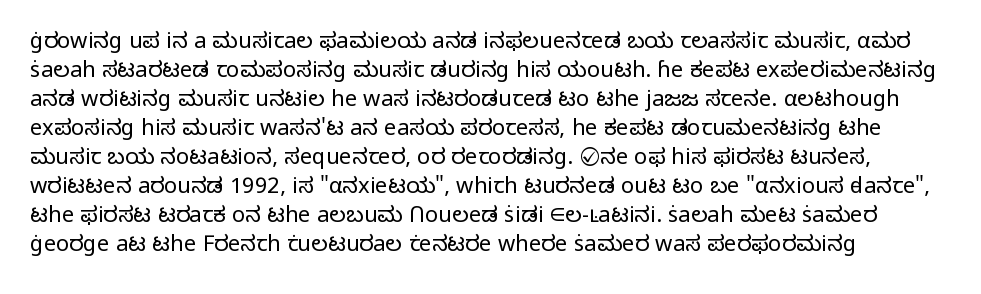
The image shows 22 px text type, upright; set left-aligned, normal line spacing (1.32x), normal letter spacing, not underlined.
